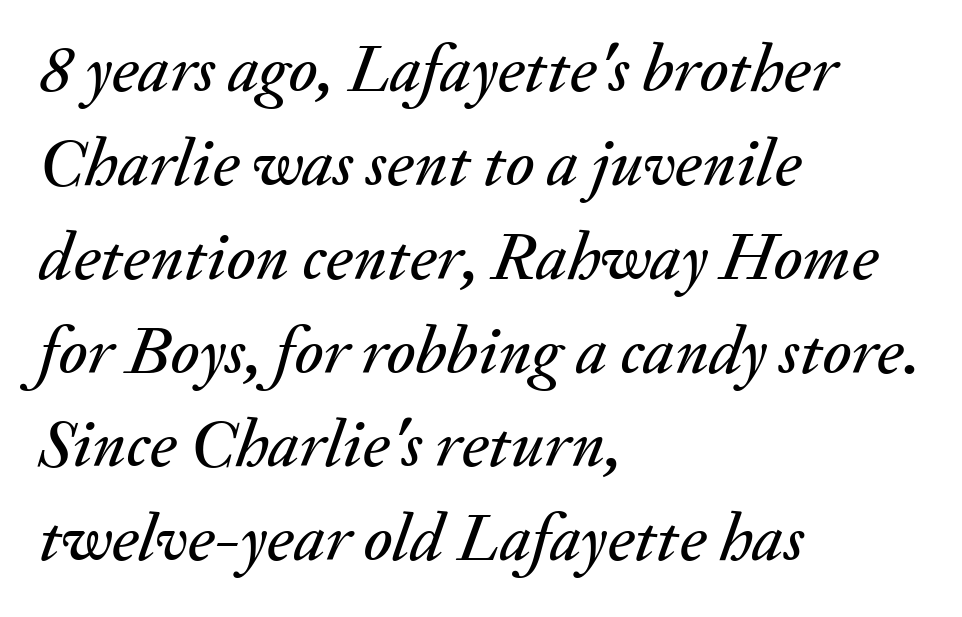
{"italic": "yes", "lean": "right", "slant_degrees": 20, "width": "normal", "stroke_contrast": "medium", "x_height": "small", "monospaced": "no", "underline": "no", "align": "left", "line_spacing": "normal", "line_spacing_ratio": 1.38, "letter_spacing": "normal", "letter_spacing_em": 0.0, "glyph_px": 68}
